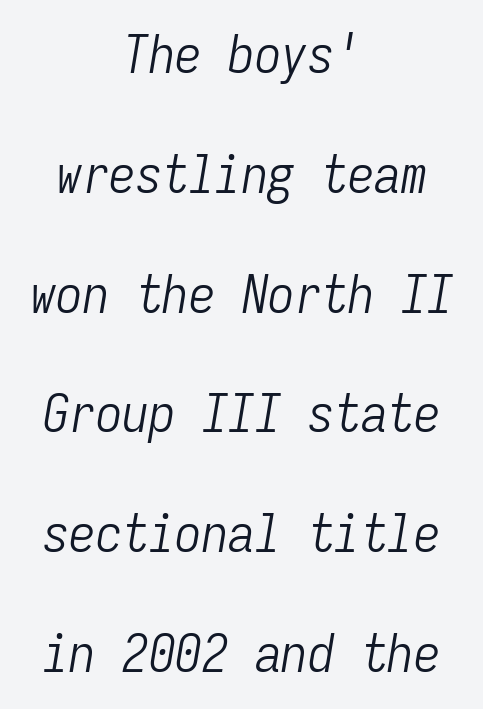
Q: Is the text bold? A: No.
Q: Is the text italic (slanted)? A: Yes, it leans right by about 9 degrees.
Q: Is the text underlined? A: No.
Q: How is the paragraph aligned? A: Centered.
Q: Is the spacing between letters normal or unusually wide? A: Normal.
Q: Is the spacing between lines tight, normal or loose? A: Loose.
Q: Width (condensed, normal, or wide)? A: Condensed.
Q: Stroke contrast? A: Low.
Q: x-height? A: Medium.
Q: Monospaced? A: Yes.
